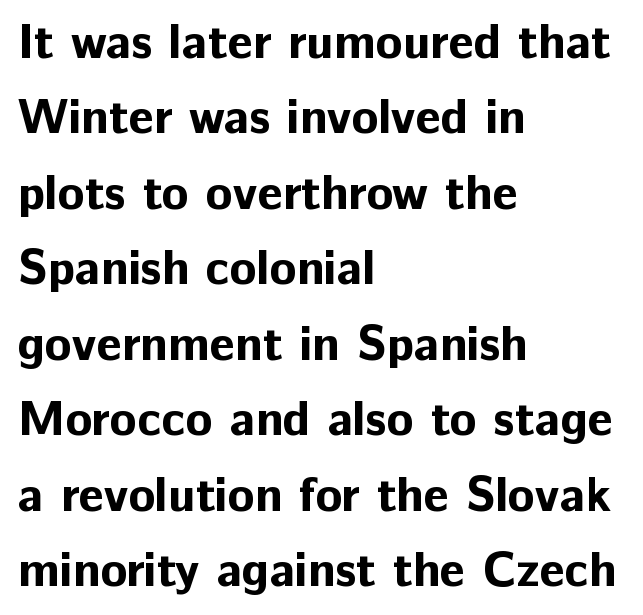
If you measured baseline to baseline, you'd find a middling distance. Is this a sans? Yes — the strokes have no serifs. Spacing verdict: proportional, widths tailored to each character. Glyph-to-glyph distance matches everyday printed text.
